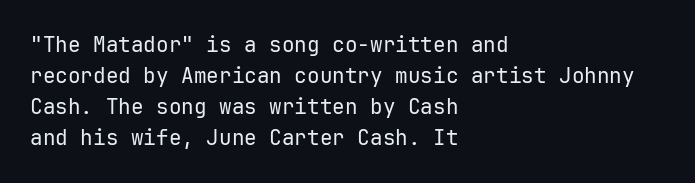
Q: Is the text bold? A: No.
Q: Is the text italic (slanted)? A: No, it is upright.
Q: Is the text underlined? A: No.
Q: How is the paragraph aligned? A: Left-aligned.
Q: Is the spacing between letters normal or unusually wide? A: Normal.
Q: Is the spacing between lines tight, normal or loose? A: Normal.
